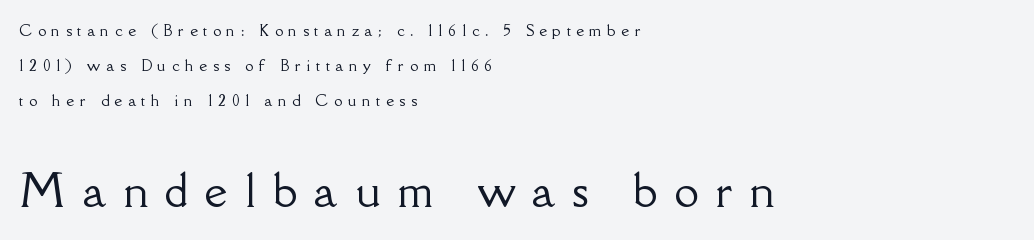
Is this a sans? No — the strokes have serifs. This sample has the flowing, uneven cadence of proportional lettering. The lower block of text is set noticeably larger than the block above it. The lettering stays uniformly vertical, giving the passage a roman look. Check the space under the baseline: it is left empty. These lines are set flush left with a ragged right edge.
